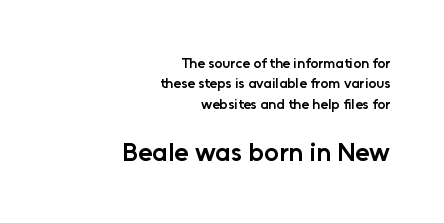
Honestly, the row spacing looks completely unremarkable. Every stem runs plumb, perpendicular to the baseline. This rendering features lettering with no underline. The rendering anchors every line to the right-hand side. Students, note that the glyphs here touch the page at normal intervals. Character size in the trailing block exceeds that of the leading block.
